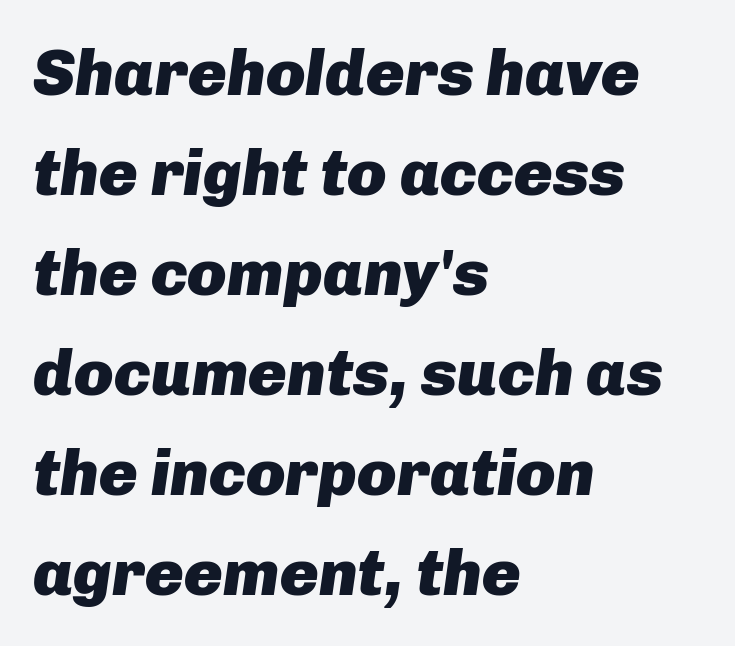
The image shows 65 px heavy type, italic (leaning right); set left-aligned, normal line spacing (1.54x), normal letter spacing, not underlined; low stroke contrast and a medium x-height.
